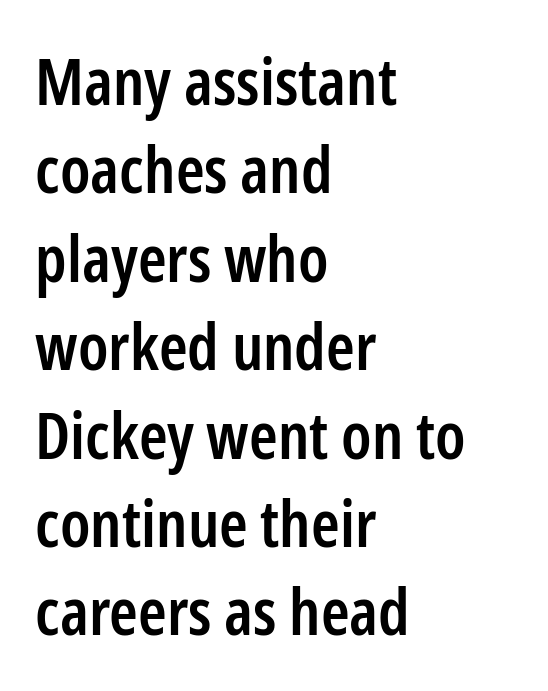
Short note: letters normally spaced. Is the block centered? No — it sits flush against the left margin. Looks like regular typesetting: each glyph gets only the width it needs. Plain, unruled lines of type.
